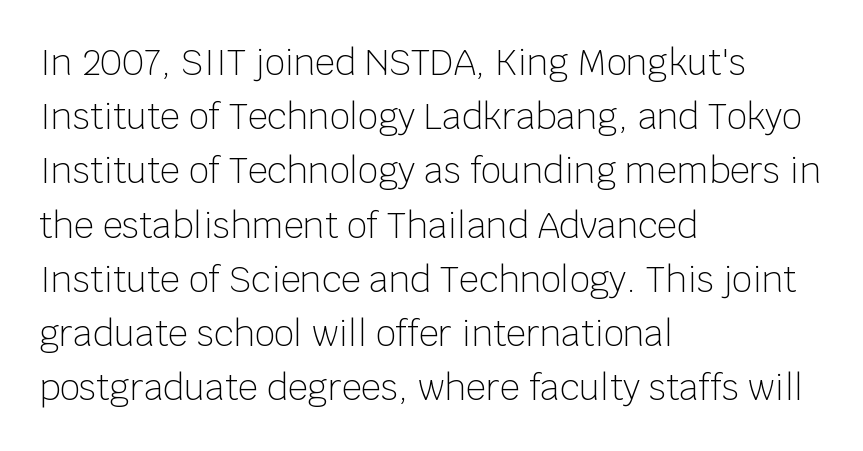
Q: Is the text bold? A: No.
Q: Is the text italic (slanted)? A: No, it is upright.
Q: Is the typeface a serif or a sans-serif typeface? A: Sans-serif.
Q: Is the text underlined? A: No.
Q: How is the paragraph aligned? A: Left-aligned.
Q: Is the spacing between letters normal or unusually wide? A: Normal.
Q: Is the spacing between lines tight, normal or loose? A: Normal.
Q: Width (condensed, normal, or wide)? A: Normal.
Q: Stroke contrast? A: Low.
Q: x-height? A: Large.
Q: Monospaced? A: No.
